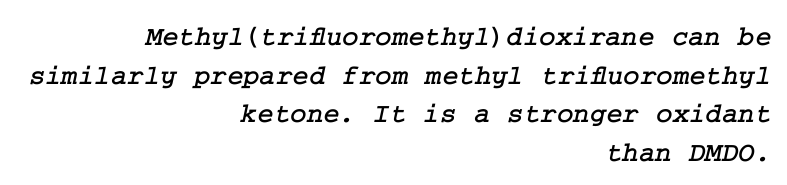
{"serif": "yes", "width": "normal", "stroke_contrast": "low", "x_height": "medium", "underline": "no", "align": "right", "line_spacing": "normal", "line_spacing_ratio": 1.38, "letter_spacing": "normal", "letter_spacing_em": 0.0, "glyph_px": 28}
